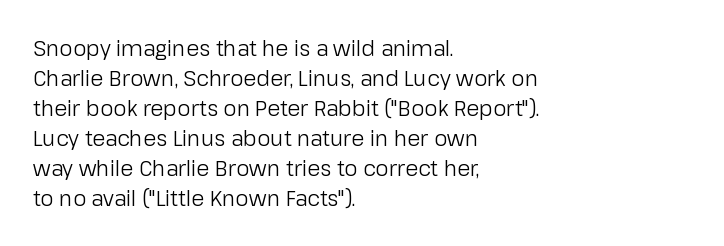
{"italic": "no", "bold": "no", "underline": "no", "align": "left", "line_spacing": "normal", "line_spacing_ratio": 1.43, "letter_spacing": "normal", "letter_spacing_em": 0.0, "glyph_px": 21}
